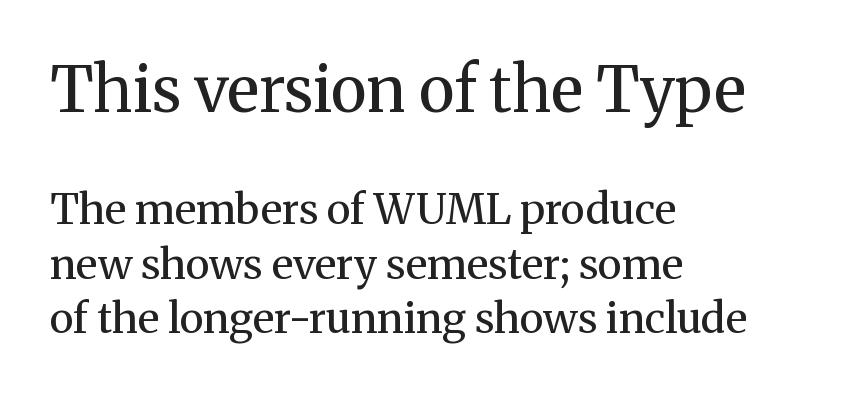
Stroke terminals: seriffed. The passage shown is not bold in any degree. The area under the type is left untouched. Horizontal bands of white between lines are of average thickness.
